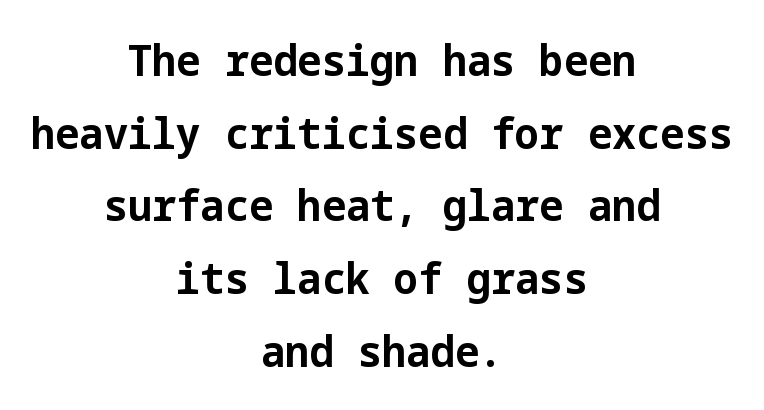
In terms of leading, this rendering sits right in the middle. No extra tracking has been applied to these lines. Weight: bold. Descenders are the only things crossing below the line. It's the straight-up-and-down kind of type.
